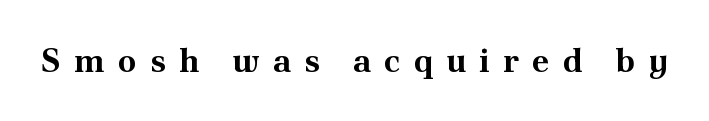
{"serif": "yes", "italic": "no", "bold": "yes", "weight": "bold", "width": "normal", "stroke_contrast": "medium", "x_height": "small", "monospaced": "no", "underline": "no", "letter_spacing": "wide", "letter_spacing_em": 0.4, "glyph_px": 33}
